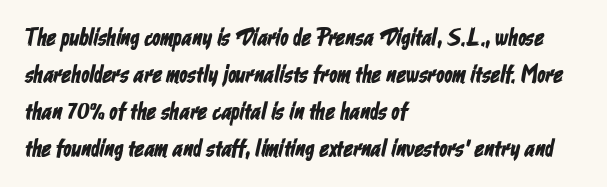
Q: Is the text underlined? A: No.
Q: How is the paragraph aligned? A: Left-aligned.
Q: Is the spacing between letters normal or unusually wide? A: Normal.
Q: Is the spacing between lines tight, normal or loose? A: Normal.
